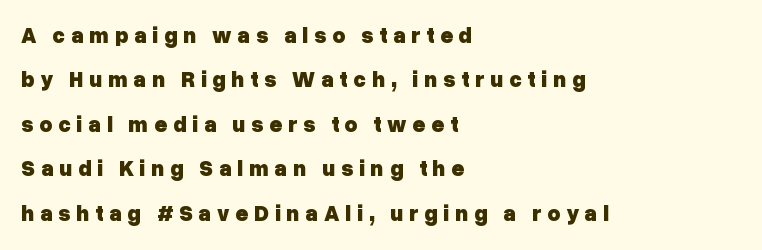
Q: Is the text bold? A: Yes.
Q: Is the text italic (slanted)? A: No, it is upright.
Q: Is the text underlined? A: No.
Q: How is the paragraph aligned? A: Left-aligned.
Q: Is the spacing between letters normal or unusually wide? A: Unusually wide.
Q: Is the spacing between lines tight, normal or loose? A: Loose.
